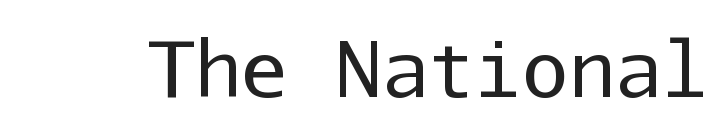
{"serif": "no", "italic": "no", "bold": "no", "weight": "regular", "width": "normal", "stroke_contrast": "low", "x_height": "medium", "monospaced": "yes", "underline": "no", "letter_spacing": "normal", "letter_spacing_em": 0.0, "glyph_px": 78}
